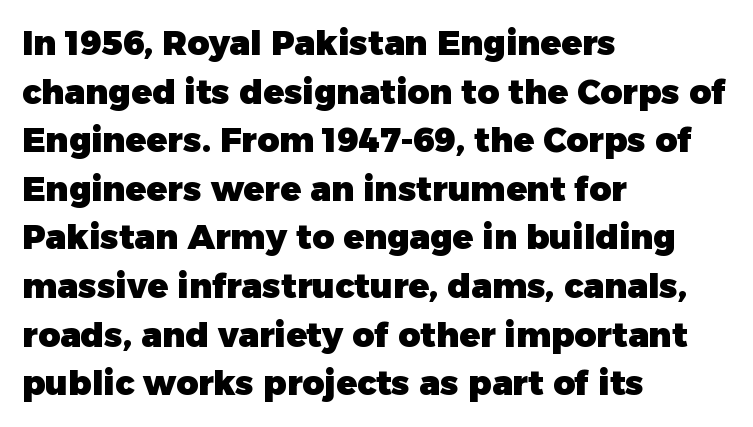
{"serif": "no", "italic": "no", "bold": "yes", "weight": "heavy", "width": "normal", "stroke_contrast": "low", "x_height": "medium", "monospaced": "no", "underline": "no", "align": "left", "line_spacing": "normal", "line_spacing_ratio": 1.43, "letter_spacing": "normal", "letter_spacing_em": 0.0, "glyph_px": 34}
